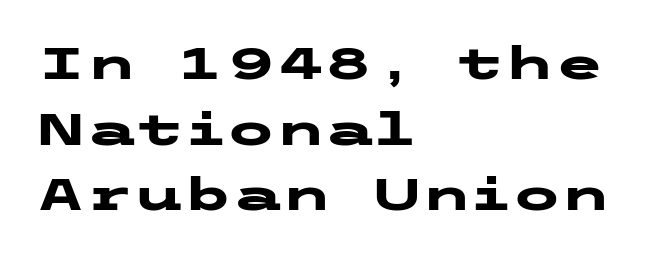
{"serif": "no", "italic": "no", "bold": "yes", "weight": "heavy", "width": "wide", "stroke_contrast": "low", "x_height": "medium", "underline": "no", "align": "left", "line_spacing": "normal", "line_spacing_ratio": 1.46, "letter_spacing": "normal", "letter_spacing_em": 0.0, "glyph_px": 45}
